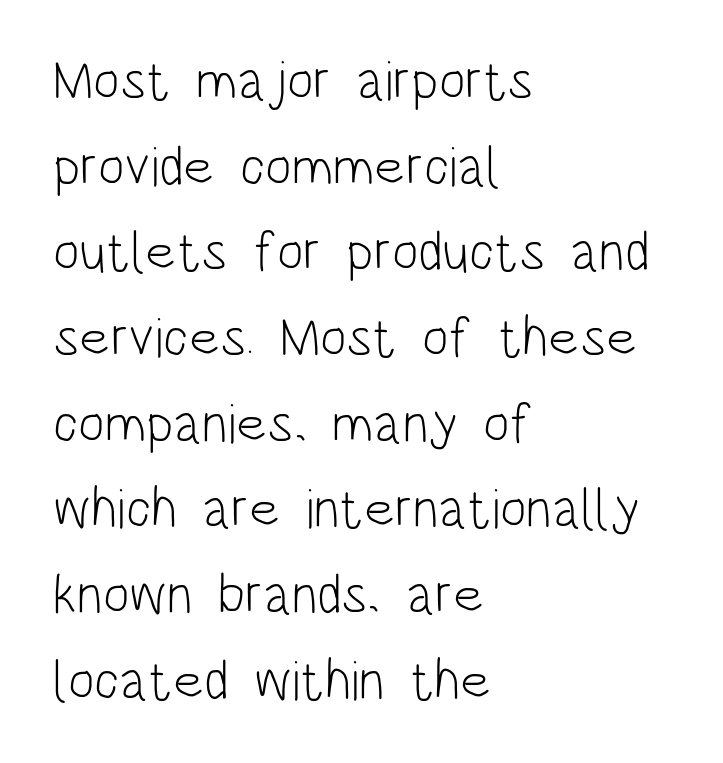
Is this a sans? Yes — the strokes have no serifs. Here the designer chose a conventional face with non-uniform glyph widths. The typography opts for an upright posture over an oblique one. The paragraph has a hard left edge and a soft right edge.
